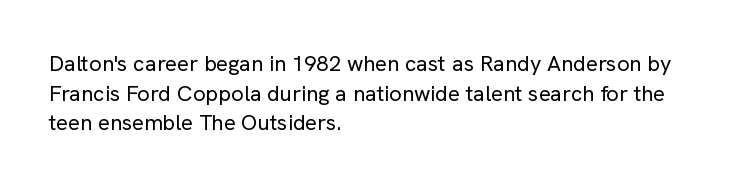
{"italic": "no", "bold": "no", "underline": "no", "align": "left", "line_spacing": "normal", "line_spacing_ratio": 1.35, "letter_spacing": "normal", "letter_spacing_em": 0.0, "glyph_px": 22}
